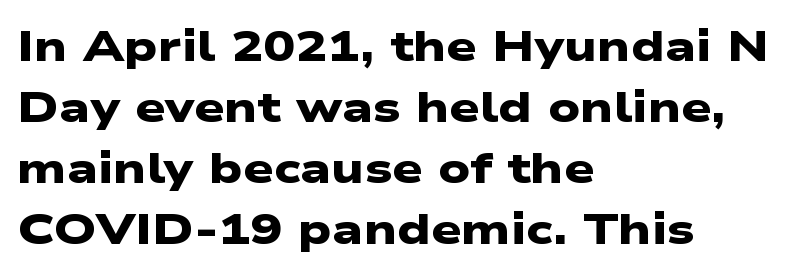
As a designer I'd log this as weight 700, bold. Standard letterfit; no display-style spreading of the glyphs. Each line starts at the same left margin while the right side varies. What's the leading like? Ordinary, nothing unusual. The string is rendered with underlining switched off.
